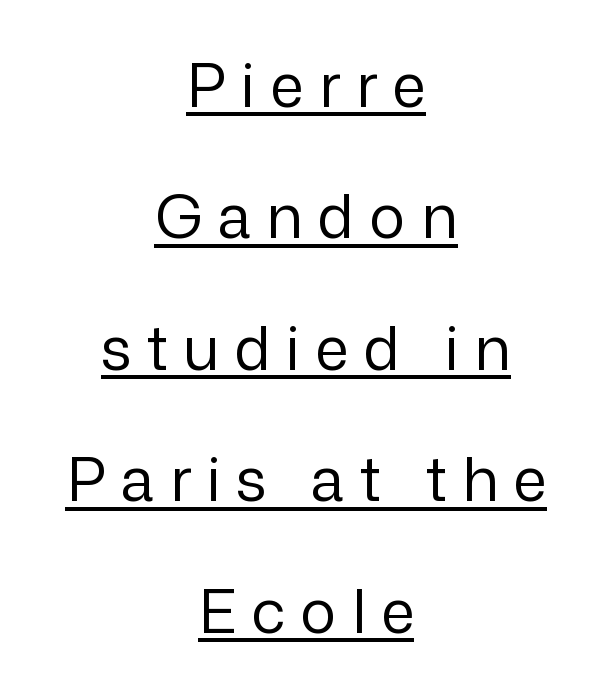
Q: Is the text bold? A: No.
Q: Is the text italic (slanted)? A: No, it is upright.
Q: Is the typeface a serif or a sans-serif typeface? A: Sans-serif.
Q: Is the text underlined? A: Yes.
Q: How is the paragraph aligned? A: Centered.
Q: Is the spacing between letters normal or unusually wide? A: Unusually wide.
Q: Is the spacing between lines tight, normal or loose? A: Loose.
Q: Width (condensed, normal, or wide)? A: Normal.
Q: Stroke contrast? A: Low.
Q: x-height? A: Medium.
Q: Monospaced? A: No.
